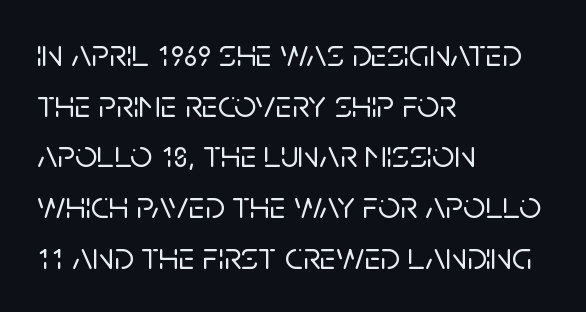
Q: Is the text italic (slanted)? A: No, it is upright.
Q: Is the typeface a serif or a sans-serif typeface? A: Sans-serif.
Q: Is the text underlined? A: No.
Q: How is the paragraph aligned? A: Left-aligned.
Q: Is the spacing between letters normal or unusually wide? A: Normal.
Q: Is the spacing between lines tight, normal or loose? A: Normal.
Q: Width (condensed, normal, or wide)? A: Normal.
Q: Stroke contrast? A: Low.
Q: x-height? A: Large.
Q: Monospaced? A: No.
